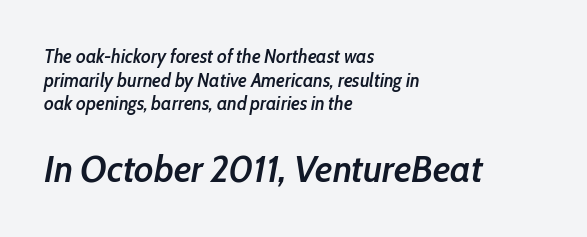
Q: Is the text bold? A: Semi-bold.
Q: Is the text italic (slanted)? A: Yes, it leans right by about 10 degrees.
Q: Is the text underlined? A: No.
Q: How is the paragraph aligned? A: Left-aligned.
Q: Is the spacing between letters normal or unusually wide? A: Normal.
Q: Which block of text is set in a larger size, the first (top) or the second (bottom)? A: The second (bottom) one.
Q: Width (condensed, normal, or wide)? A: Condensed.
Q: Stroke contrast? A: Low.
Q: x-height? A: Medium.
Q: Monospaced? A: No.
